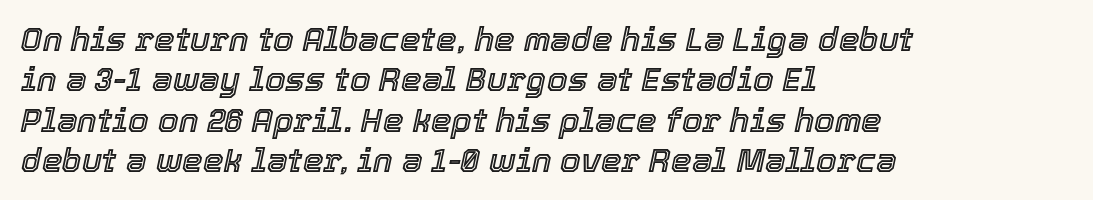
The image shows 33 px text type, italic (leaning right); set left-aligned, line spacing 1.22x, normal letter spacing, not underlined; a medium x-height.
